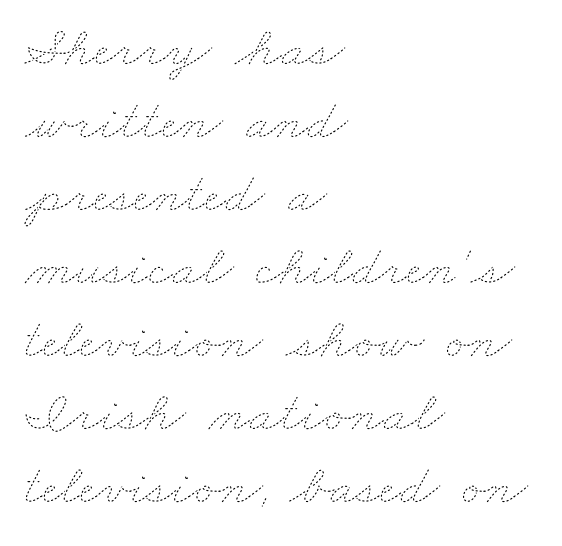
Q: Is the text bold? A: No.
Q: Is the text underlined? A: No.
Q: How is the paragraph aligned? A: Left-aligned.
Q: Is the spacing between letters normal or unusually wide? A: Normal.
Q: Is the spacing between lines tight, normal or loose? A: Normal.
Q: Width (condensed, normal, or wide)? A: Wide.
Q: Stroke contrast? A: Low.
Q: x-height? A: Small.
Q: Monospaced? A: No.
